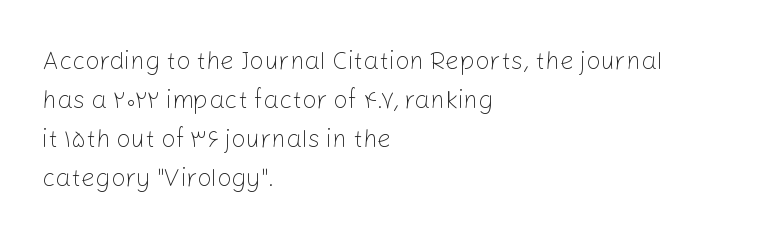
The image shows 25 px text type, upright; set left-aligned, normal line spacing (1.56x), normal letter spacing, not underlined.
